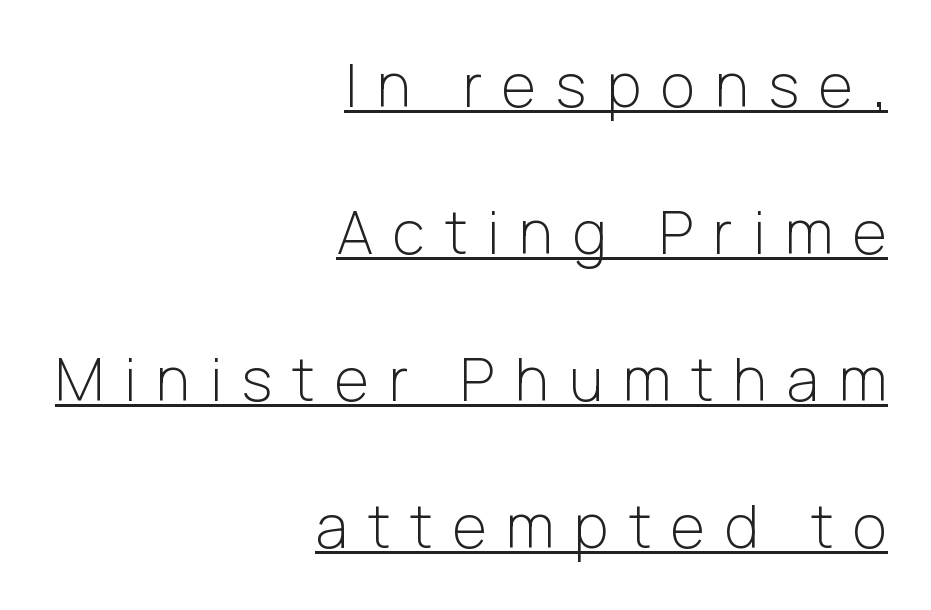
The letters carry no serifs — their stems end cleanly without finishing strokes. Italic? Not at all — the glyphs are vertical. Compared with typical body copy, the letter spacing here is much looser. The passage shown is not bold in any degree. Casual observation: everything's shoved over to the right.
